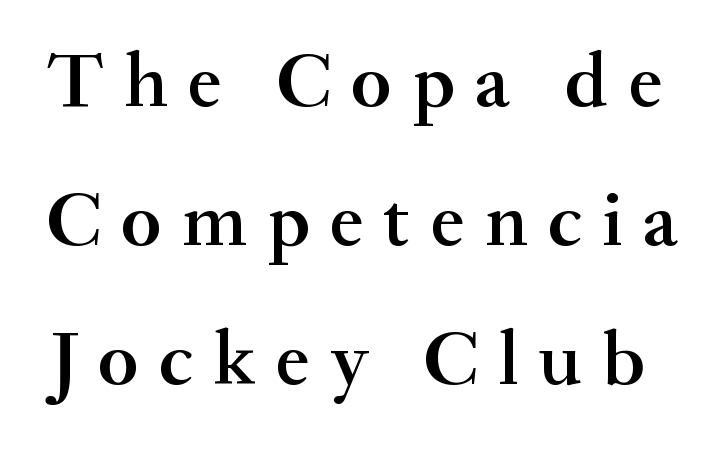
{"serif": "yes", "italic": "no", "bold": "semi", "weight": "semibold", "width": "normal", "stroke_contrast": "medium", "x_height": "small", "monospaced": "no", "underline": "no", "line_spacing_ratio": 1.78, "letter_spacing": "wide", "letter_spacing_em": 0.26, "glyph_px": 78}
